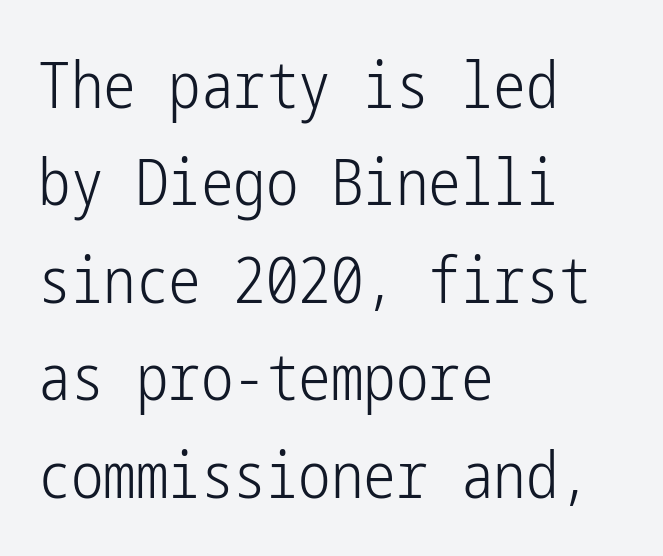
Q: Is the text bold? A: No.
Q: Is the text italic (slanted)? A: No, it is upright.
Q: Is the typeface a serif or a sans-serif typeface? A: Sans-serif.
Q: Is the text underlined? A: No.
Q: How is the paragraph aligned? A: Left-aligned.
Q: Is the spacing between letters normal or unusually wide? A: Normal.
Q: Is the spacing between lines tight, normal or loose? A: Normal.
Q: Width (condensed, normal, or wide)? A: Condensed.
Q: Stroke contrast? A: Low.
Q: x-height? A: Medium.
